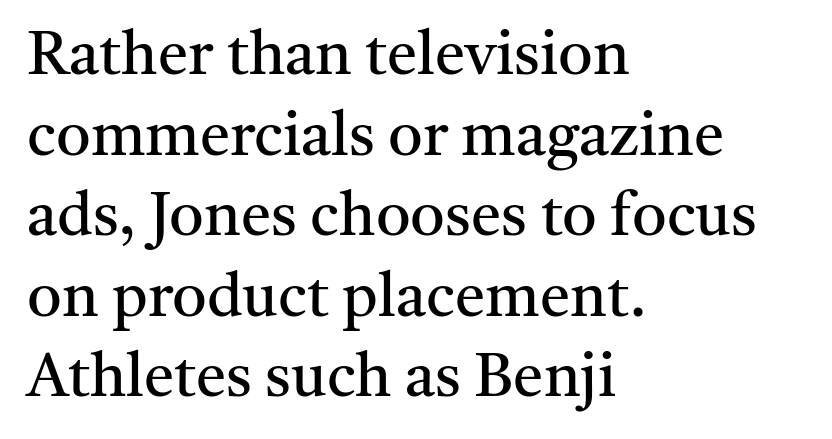
Nope, not italic — everything's standing straight. The passage shown is typed in a proportional face where columns would drift. Does the leading feel generous? No, just average. Unbolded letterforms with no extra heft.
